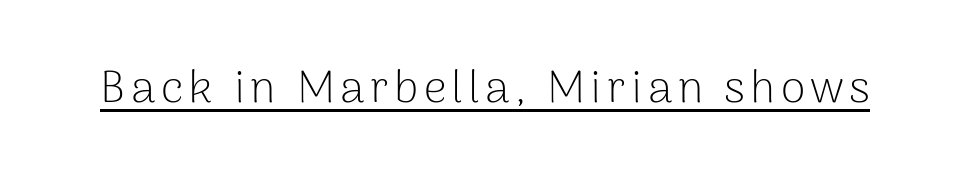
Beneath each row of characters lies a ruled line. Varying glyph widths throughout — classic text-font behaviour. No heavy texture on the line: the type isn't bold. Posture: straight, roman, zero tilt. Stroke terminals: plain, sans-serif.
